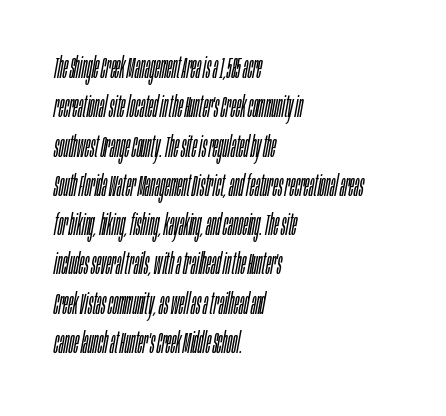
The image shows 30 px light, condensed type, italic (leaning right); set left-aligned, normal line spacing (1.31x), normal letter spacing, not underlined; low stroke contrast and a large x-height.
